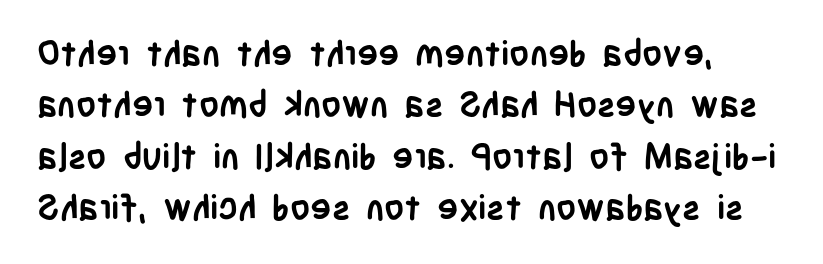
{"serif": "no", "italic": "no", "bold": "yes", "weight": "semibold", "width": "condensed", "stroke_contrast": "low", "x_height": "large", "monospaced": "no", "underline": "no", "line_spacing": "normal", "line_spacing_ratio": 1.47, "letter_spacing": "normal", "letter_spacing_em": 0.0, "glyph_px": 35}
